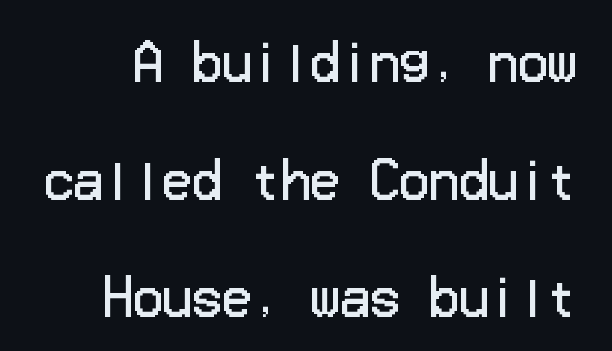
{"serif": "no", "italic": "no", "bold": "no", "weight": "regular", "width": "normal", "stroke_contrast": "low", "x_height": "medium", "underline": "no", "line_spacing": "loose", "line_spacing_ratio": 2.4, "letter_spacing": "normal", "letter_spacing_em": 0.0, "glyph_px": 49}
